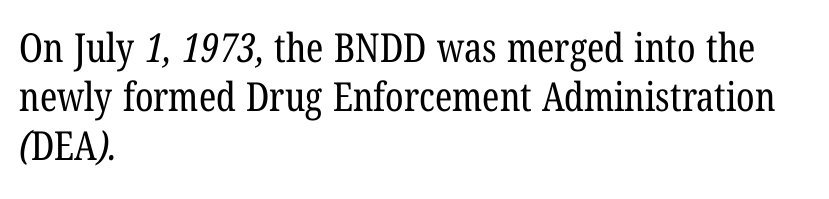
Q: Is the text bold? A: No.
Q: Is the typeface a serif or a sans-serif typeface? A: Serif.
Q: Is the text underlined? A: No.
Q: How is the paragraph aligned? A: Left-aligned.
Q: Is the spacing between letters normal or unusually wide? A: Normal.
Q: Width (condensed, normal, or wide)? A: Condensed.
Q: Stroke contrast? A: Low.
Q: x-height? A: Medium.
Q: Monospaced? A: No.
